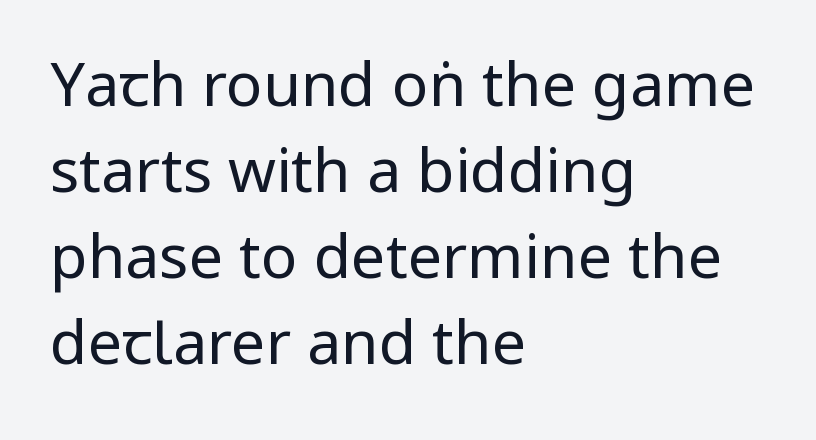
Q: Is the text bold? A: No.
Q: Is the text italic (slanted)? A: No, it is upright.
Q: Is the typeface a serif or a sans-serif typeface? A: Sans-serif.
Q: Is the text underlined? A: No.
Q: How is the paragraph aligned? A: Left-aligned.
Q: Is the spacing between letters normal or unusually wide? A: Normal.
Q: Is the spacing between lines tight, normal or loose? A: Normal.
Q: Width (condensed, normal, or wide)? A: Condensed.
Q: Stroke contrast? A: Low.
Q: x-height? A: Large.
Q: Monospaced? A: No.
